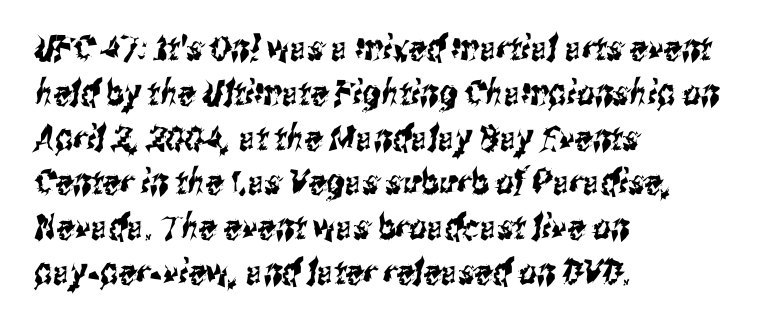
The image shows 35 px condensed sans-serif type; set left-aligned, normal line spacing (1.28x), normal letter spacing, not underlined; medium stroke contrast and a medium x-height.
